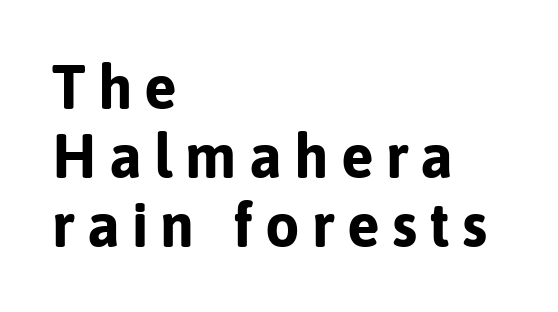
As a designer I'd log this as weight 700, bold. Upright lettering throughout. Successive baselines arrive quickly, one right under another. Type style note: lacks serifs. Unmarked baselines from the first word to the last. A student would call this left alignment; a typographer would say flush left, rag right.
